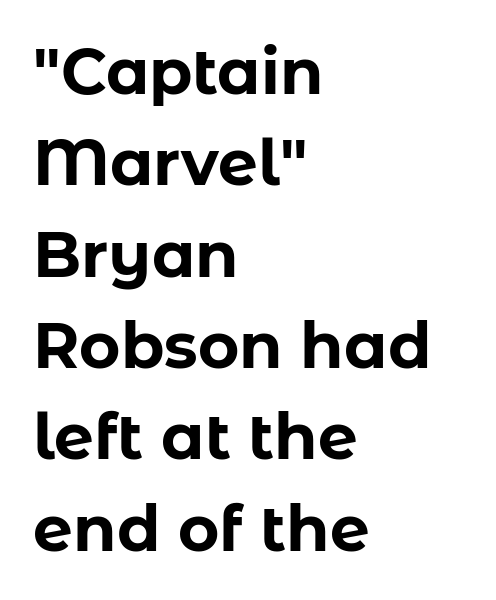
Plenty of ink on the page — the face is bold. The passage shown has conventional tracking throughout. A normal amount of white space separates one row of letters from the next. No italicization has been applied; the sample stays upright.
